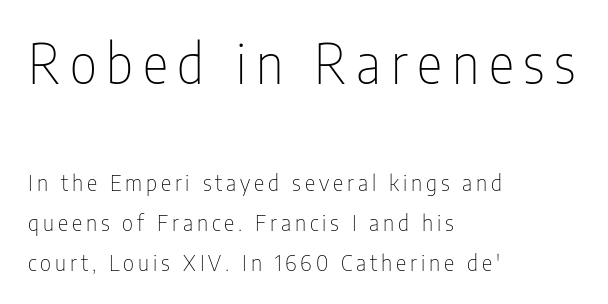
Q: Is the text bold? A: No.
Q: Is the text italic (slanted)? A: No, it is upright.
Q: Is the typeface a serif or a sans-serif typeface? A: Sans-serif.
Q: Is the text underlined? A: No.
Q: How is the paragraph aligned? A: Left-aligned.
Q: Which block of text is set in a larger size, the first (top) or the second (bottom)? A: The first (top) one.
Q: Width (condensed, normal, or wide)? A: Condensed.
Q: Stroke contrast? A: Low.
Q: x-height? A: Medium.
Q: Monospaced? A: No.
